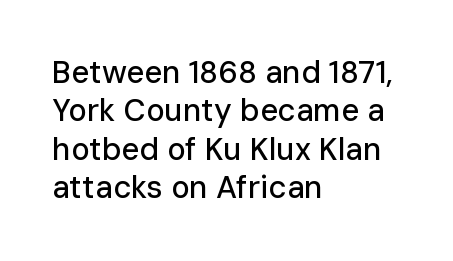
Each letter keeps its own natural width here, so spacing adapts to shape. The setting favours the left margin, as ordinary paragraphs usually do. The type is set solid horizontally, with unmodified tracking. Does the type have serifs? No, each stem ends abruptly.
